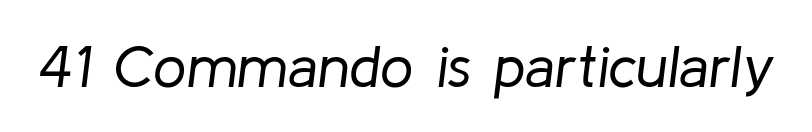
Q: Is the text bold? A: No.
Q: Is the text italic (slanted)? A: Yes, it leans right by about 8 degrees.
Q: Is the text underlined? A: No.
Q: Is the spacing between letters normal or unusually wide? A: Normal.
Q: Width (condensed, normal, or wide)? A: Normal.
Q: Stroke contrast? A: Low.
Q: x-height? A: Medium.
Q: Monospaced? A: No.
